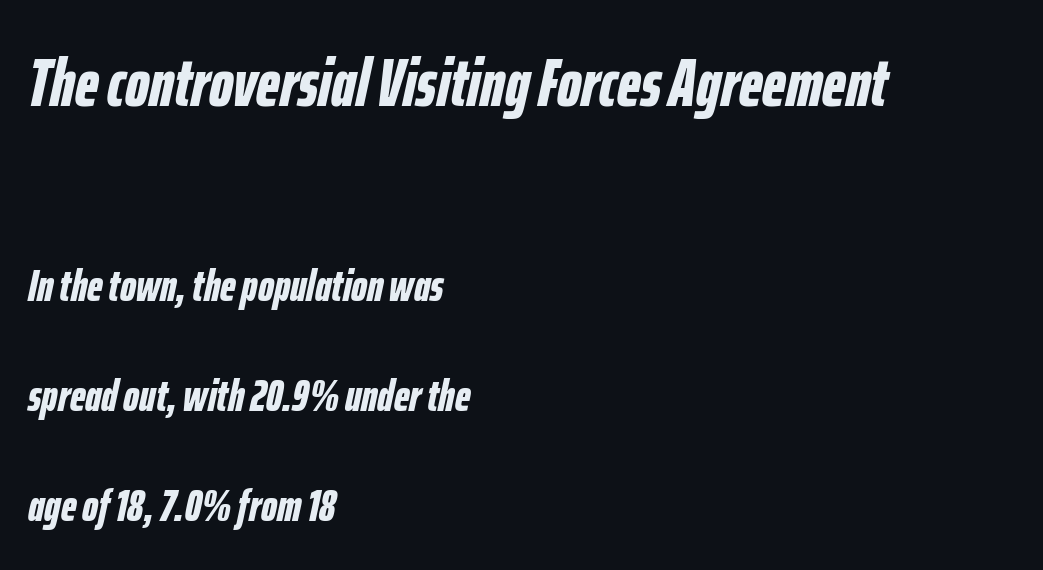
Q: Is the text bold? A: Yes.
Q: Is the text italic (slanted)? A: Yes, it leans right by about 12 degrees.
Q: Is the text underlined? A: No.
Q: How is the paragraph aligned? A: Left-aligned.
Q: Is the spacing between letters normal or unusually wide? A: Normal.
Q: Is the spacing between lines tight, normal or loose? A: Loose.
Q: Which block of text is set in a larger size, the first (top) or the second (bottom)? A: The first (top) one.
Q: Width (condensed, normal, or wide)? A: Condensed.
Q: Stroke contrast? A: Low.
Q: x-height? A: Medium.
Q: Monospaced? A: No.
